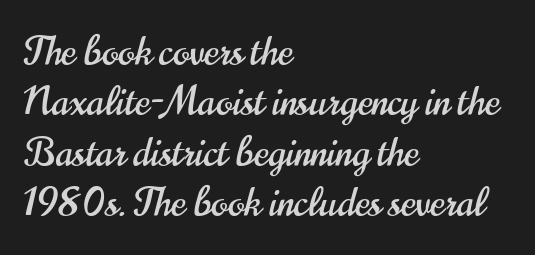
Regular leading. In terms of letterspacing, this is plain default setting. Letterform terminals end flat and unadorned throughout the passage. The letters advance in unequal steps, a hallmark of proportional type.
